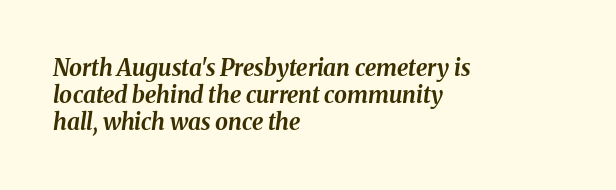
Where is the straight margin? On the left. Tracking value appears to be zero — textbook default spacing. Each row of text sits above clean, open space. Weight: bold. In terms of posture, this sample is oblique.
